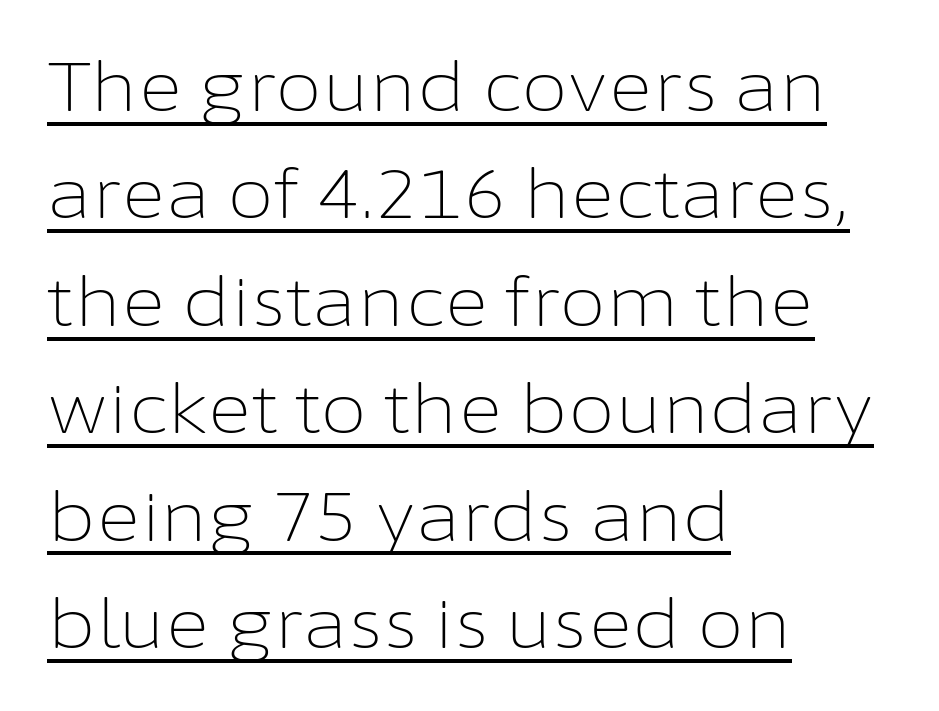
{"serif": "no", "italic": "no", "bold": "no", "weight": "light", "width": "normal", "stroke_contrast": "low", "x_height": "medium", "monospaced": "no", "underline": "yes", "align": "left", "line_spacing": "normal", "line_spacing_ratio": 1.58, "letter_spacing": "normal", "letter_spacing_em": 0.0, "glyph_px": 68}
